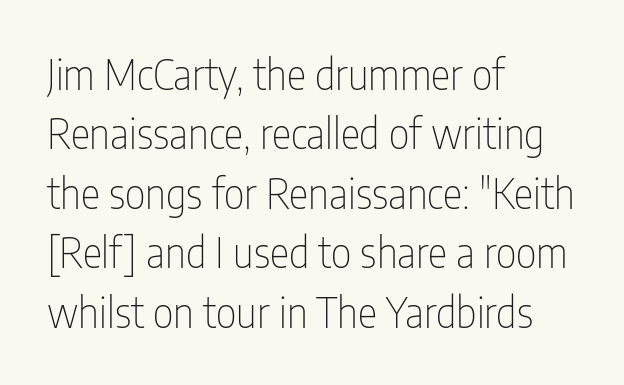
The font sits on the lighter half of the weight spectrum, regular included. Quick note: not italic, upright. Interline gaps are of average width in this sample. The text block is weighted toward the left margin, trailing off unevenly rightward. Do the characters align in a grid? No, the font is proportional.
